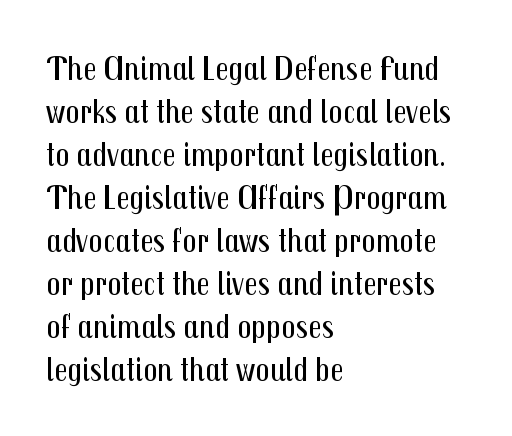
The letters carry no serifs — their stems end cleanly without finishing strokes. Tracking here is standard; glyphs follow each other at the usual distance. Varying glyph widths throughout — classic text-font behaviour. The text block is weighted toward the left margin, trailing off unevenly rightward. Tall strokes in this sample are plumb rather than angled.
